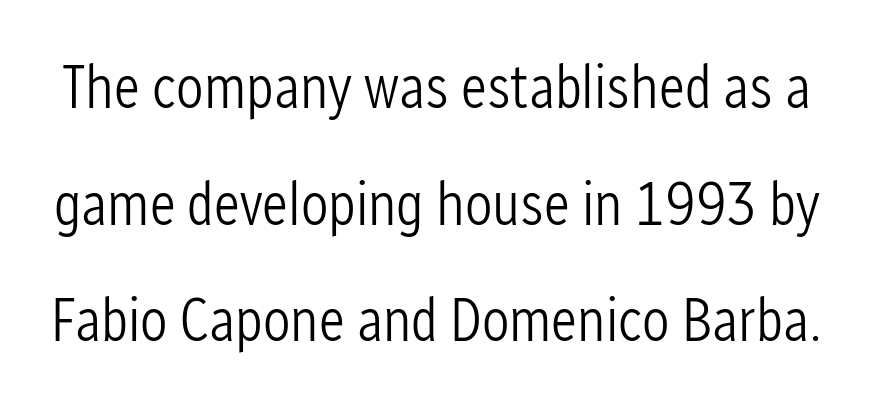
The image shows 61 px light, condensed sans-serif type, upright; set loose line spacing (1.91x), normal letter spacing, not underlined; low stroke contrast and a medium x-height.
